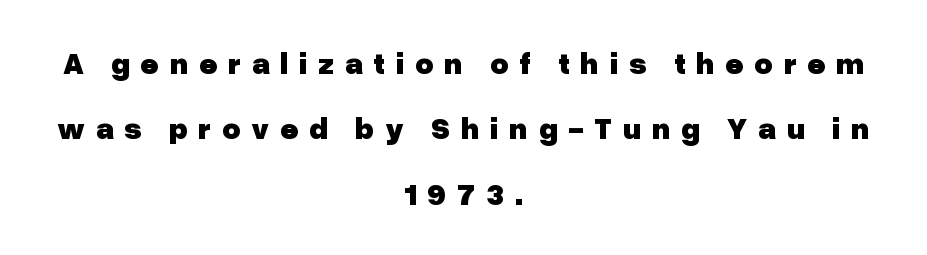
Q: Is the text bold? A: Yes.
Q: Is the text italic (slanted)? A: No, it is upright.
Q: Is the typeface a serif or a sans-serif typeface? A: Sans-serif.
Q: Is the text underlined? A: No.
Q: How is the paragraph aligned? A: Centered.
Q: Is the spacing between letters normal or unusually wide? A: Unusually wide.
Q: Is the spacing between lines tight, normal or loose? A: Loose.
Q: Width (condensed, normal, or wide)? A: Normal.
Q: Stroke contrast? A: Low.
Q: x-height? A: Medium.
Q: Monospaced? A: No.
